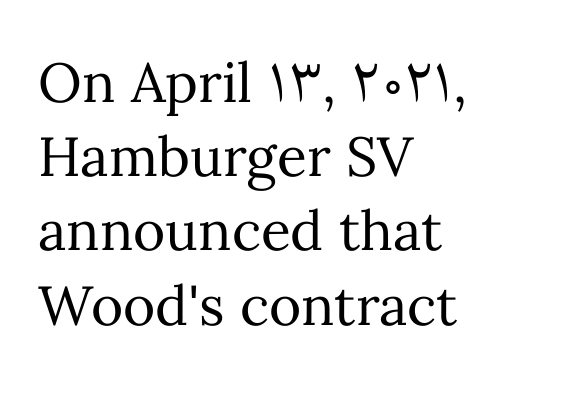
The image shows 55 px regular-weight type, upright; set left-aligned, normal line spacing (1.35x), normal letter spacing, not underlined; medium stroke contrast and a medium x-height.
